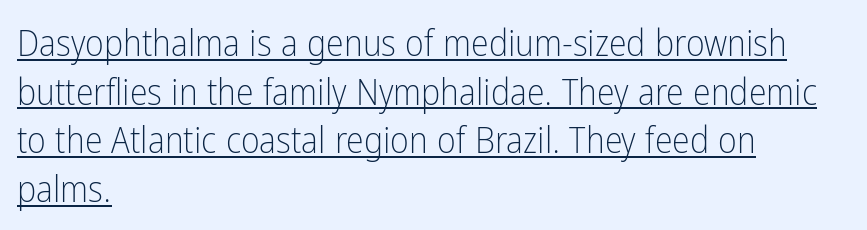
The letters look calm and open, with moderate or lighter stems. Characters follow at the spacing the type designer built in. Looks like someone drew a line under every word here. The rows are spaced the way most documents space them. The lettering holds an erect, upright posture throughout. Think of a printed novel: that variable character pitch is what you see here.
